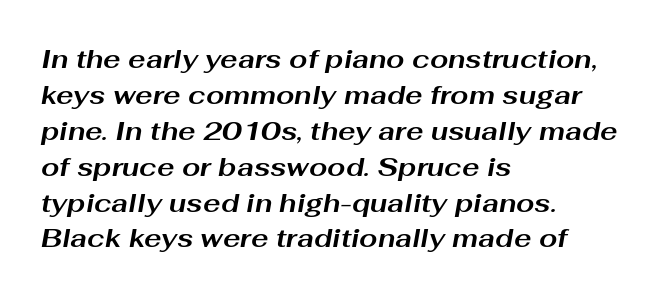
The passage shown leans; its letterforms are oblique. The rendering anchors every line to the left-hand side. The tracking reads as untouched default to a designer's eye. Rows of type keep a routine distance in the vertical direction. The font is running at its bold setting. Any mark beneath the type? The region is blank.
